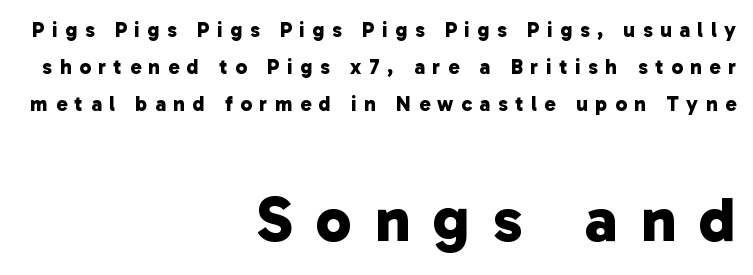
The image shows 64 px bold sans-serif type; set right-aligned, line spacing 1.77x, unusually wide letter spacing (+0.36 em), not underlined; the second (bottom) block is 3.05x larger; low stroke contrast and a medium x-height.
